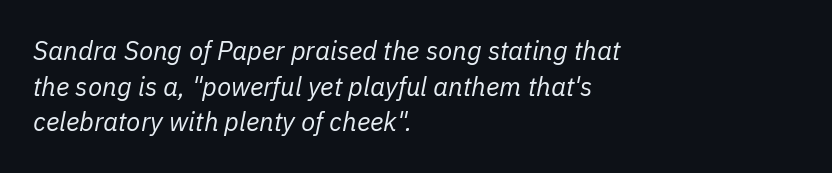
The image shows 26 px text type, italic (leaning right); set left-aligned, normal line spacing (1.37x), normal letter spacing, not underlined.
